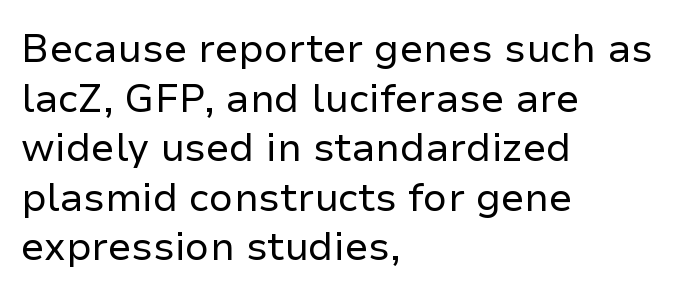
These lines are rendered in a variable-pitch font. Stroke terminals: plain, sans-serif. These lines are set flush left with a ragged right edge. One glance says typical: line gaps are just what's usual. A typesetter would mark this as roman, not italic. Underline: absent.
